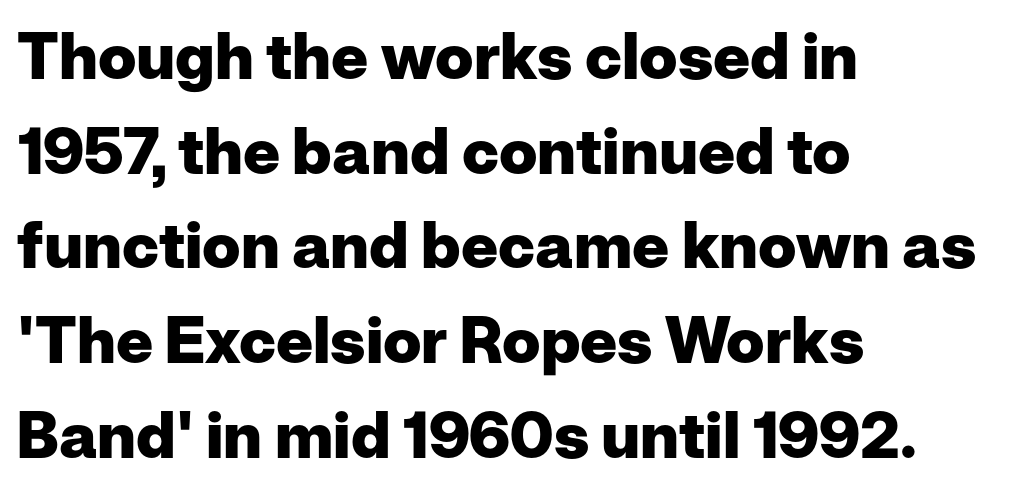
{"serif": "no", "italic": "no", "bold": "yes", "weight": "heavy", "width": "normal", "stroke_contrast": "low", "x_height": "medium", "monospaced": "no", "underline": "no", "align": "left", "line_spacing": "normal", "line_spacing_ratio": 1.48, "letter_spacing": "normal", "letter_spacing_em": 0.0, "glyph_px": 64}
